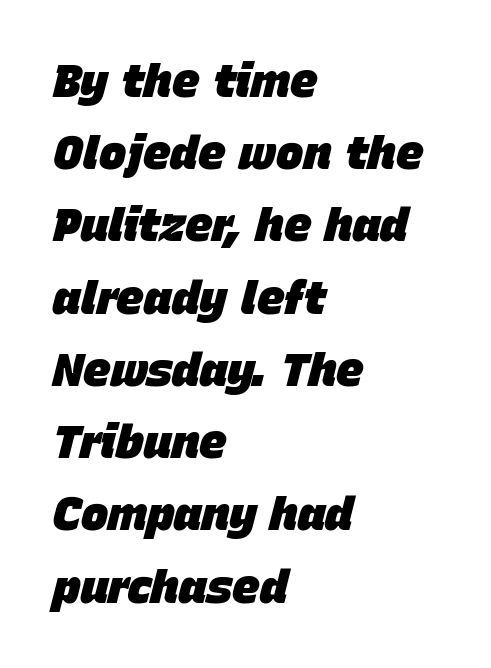
{"italic": "yes", "lean": "right", "slant_degrees": 15, "bold": "yes", "weight": "heavy", "width": "normal", "stroke_contrast": "low", "x_height": "large", "monospaced": "no", "underline": "no", "align": "left", "line_spacing": "normal", "line_spacing_ratio": 1.57, "letter_spacing": "normal", "letter_spacing_em": 0.0, "glyph_px": 46}
